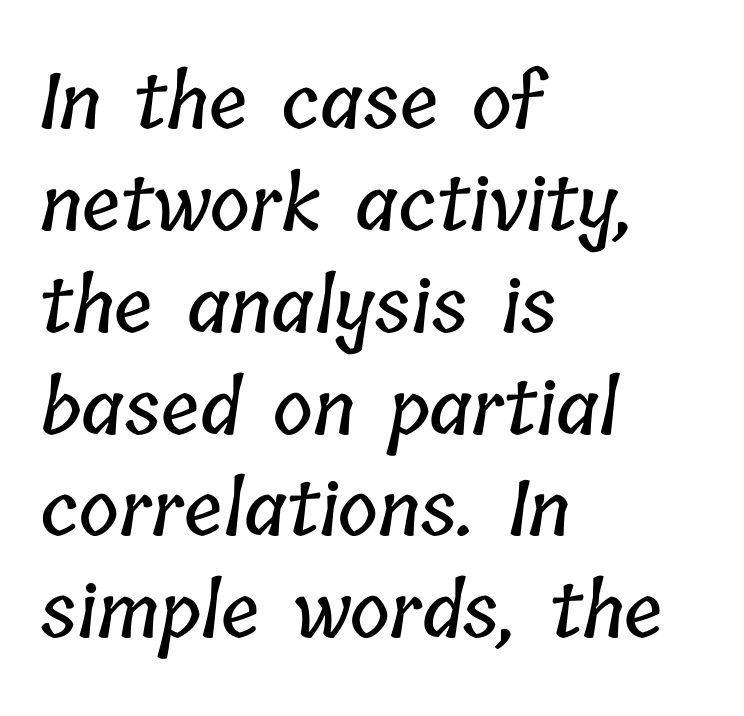
Q: Is the text underlined? A: No.
Q: How is the paragraph aligned? A: Left-aligned.
Q: Is the spacing between letters normal or unusually wide? A: Normal.
Q: Is the spacing between lines tight, normal or loose? A: Normal.
Q: Width (condensed, normal, or wide)? A: Condensed.
Q: Stroke contrast? A: Low.
Q: x-height? A: Medium.
Q: Monospaced? A: No.
